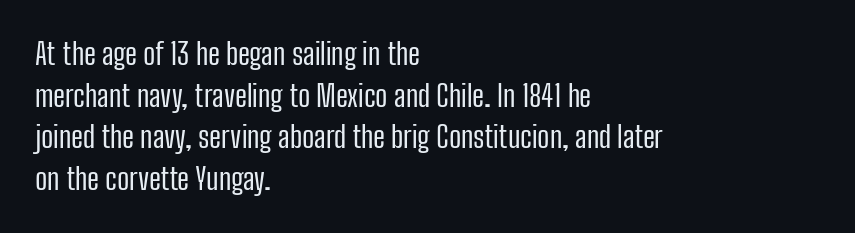
Italic? Not at all — the glyphs are vertical. Are there feet on the stems? There aren't — it's a sans. Each line starts at the same left margin while the right side varies. Default kerning and tracking; the words read as compact shapes. Stems and bowls with no extra thickness — not bold.
